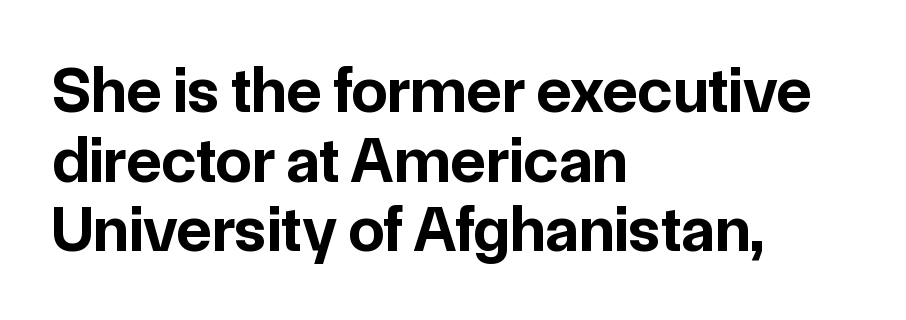
{"serif": "no", "italic": "no", "bold": "yes", "weight": "bold", "width": "normal", "stroke_contrast": "low", "x_height": "medium", "monospaced": "no", "underline": "no", "align": "left", "line_spacing": "tight", "line_spacing_ratio": 1.07, "letter_spacing": "normal", "letter_spacing_em": 0.0, "glyph_px": 65}
